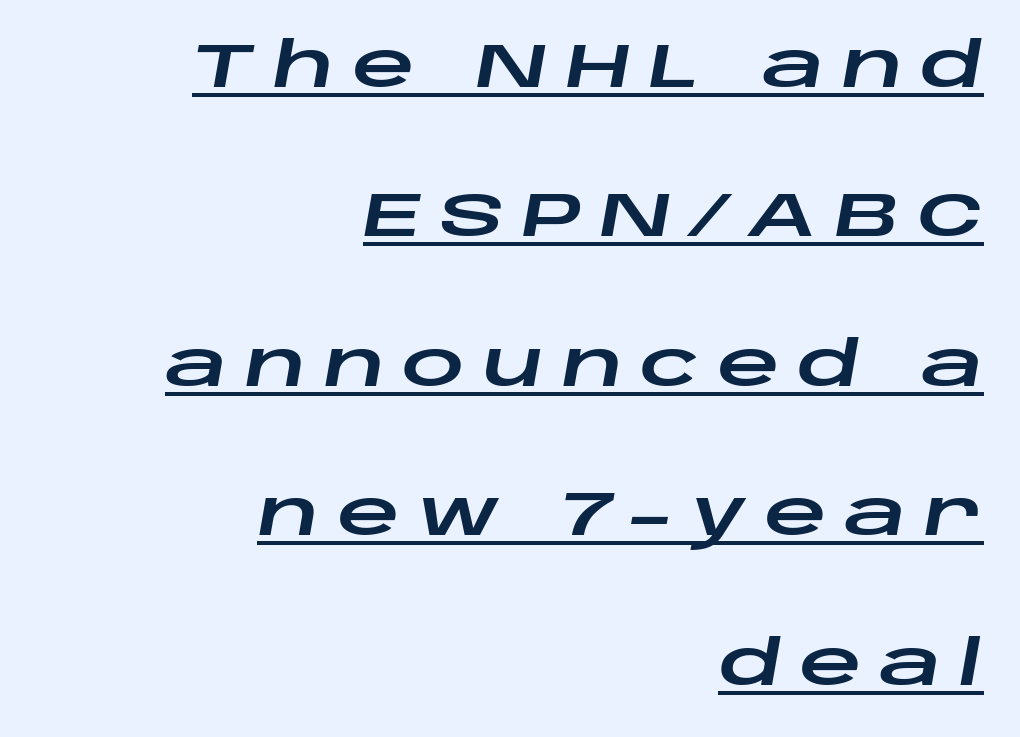
{"italic": "yes", "lean": "right", "slant_degrees": 10, "width": "wide", "stroke_contrast": "low", "x_height": "large", "monospaced": "no", "underline": "yes", "align": "right", "line_spacing": "loose", "line_spacing_ratio": 2.41, "letter_spacing": "wide", "letter_spacing_em": 0.28, "glyph_px": 62}
